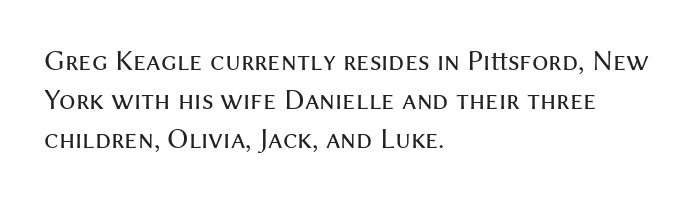
The image shows 29 px regular-weight sans-serif type, upright; set left-aligned, normal line spacing (1.35x), normal letter spacing, not underlined; medium stroke contrast and a medium x-height.
